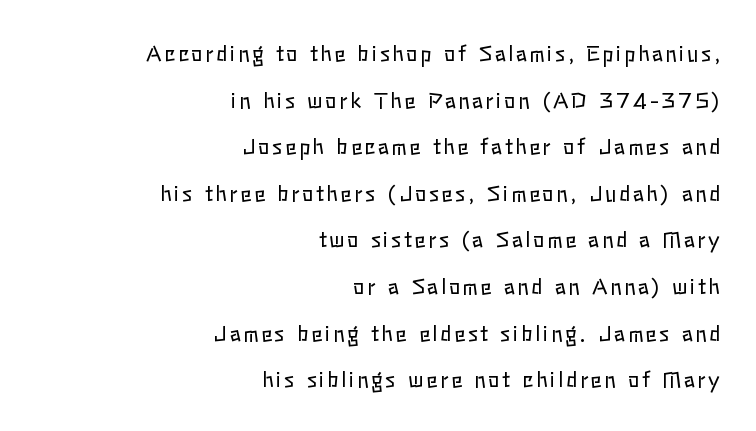
The image shows 21 px text type, upright; set right-aligned, loose line spacing (2.22x), not underlined.
